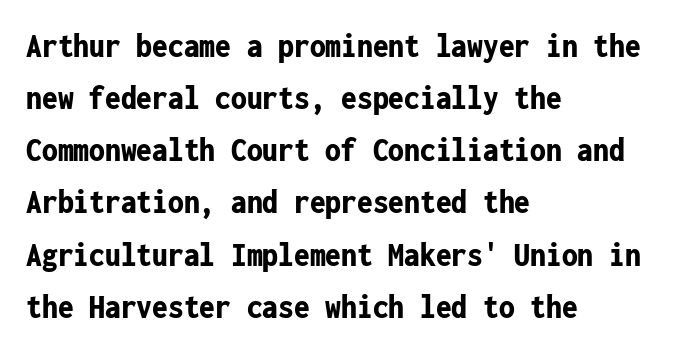
The image shows 35 px bold, condensed sans-serif type, upright, monospaced; set left-aligned, normal line spacing (1.49x), normal letter spacing, not underlined; low stroke contrast and a medium x-height.
